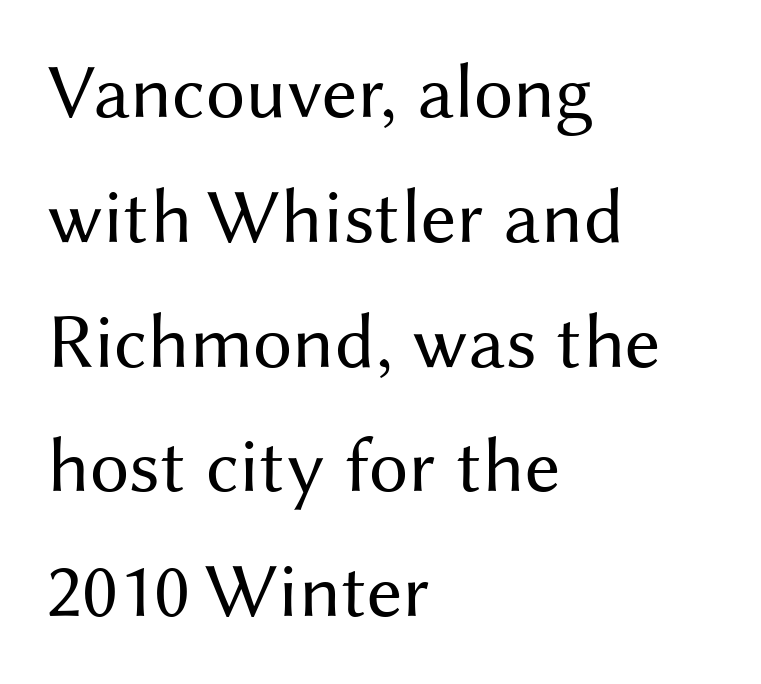
The image shows 78 px regular-weight sans-serif type, upright; set left-aligned, normal line spacing (1.6x), normal letter spacing, not underlined; medium stroke contrast and a medium x-height.
